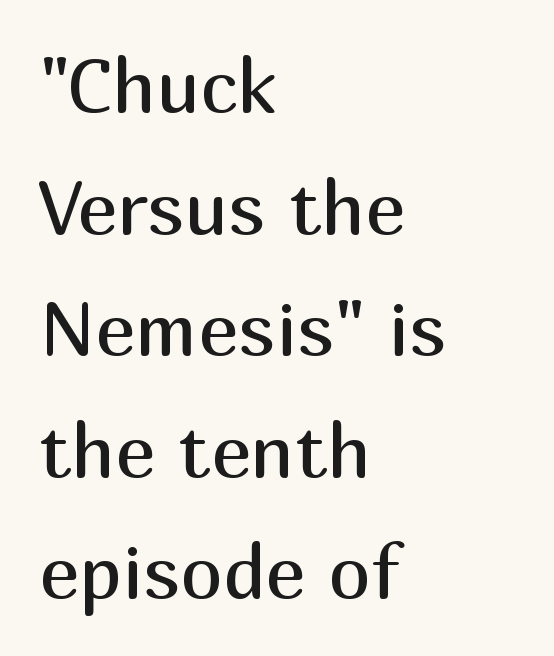
{"serif": "no", "italic": "no", "bold": "no", "weight": "regular", "width": "normal", "stroke_contrast": "medium", "x_height": "medium", "monospaced": "no", "underline": "no", "align": "left", "line_spacing": "normal", "line_spacing_ratio": 1.6, "letter_spacing": "normal", "letter_spacing_em": 0.0, "glyph_px": 76}
